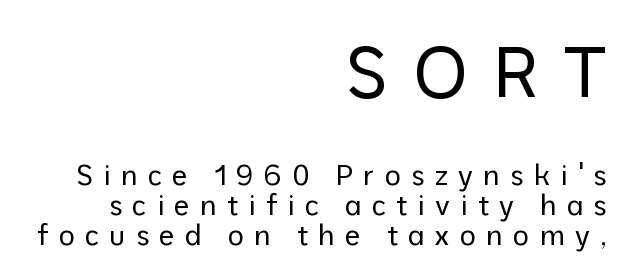
Successive baselines arrive quickly, one right under another. Looks like regular typesetting: each glyph gets only the width it needs. Observe the wide spacing: letters keep a clear distance from each other. These lines are set flush right with a ragged left edge.
